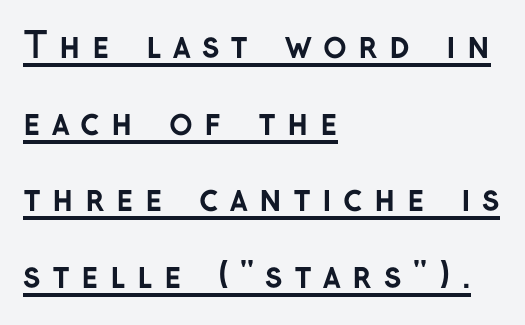
The image shows 35 px semibold sans-serif type, upright; set left-aligned, loose line spacing (2.19x), unusually wide letter spacing (+0.32 em), underlined; low stroke contrast and a medium x-height.
